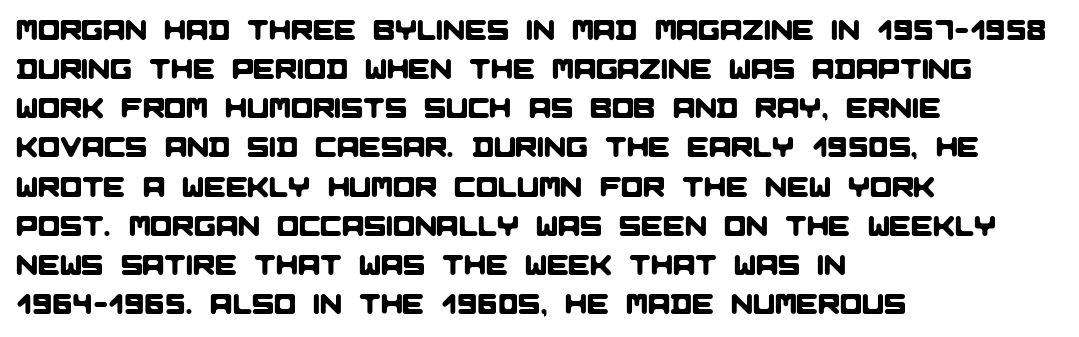
The image shows 29 px sans-serif type; set left-aligned, normal line spacing (1.35x), normal letter spacing, not underlined; low stroke contrast and a large x-height.
